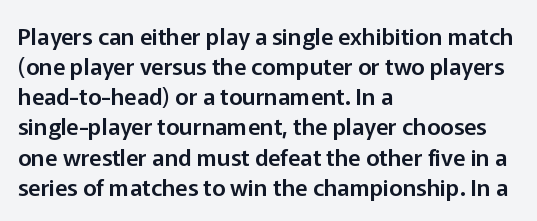
The image shows 23 px text type, upright; set left-aligned, normal line spacing (1.31x), normal letter spacing, not underlined.
